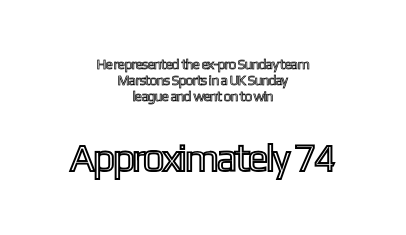
Q: Is the text italic (slanted)? A: No, it is upright.
Q: Is the text underlined? A: No.
Q: How is the paragraph aligned? A: Centered.
Q: Is the spacing between letters normal or unusually wide? A: Normal.
Q: Is the spacing between lines tight, normal or loose? A: Tight.
Q: Which block of text is set in a larger size, the first (top) or the second (bottom)? A: The second (bottom) one.
Q: Width (condensed, normal, or wide)? A: Condensed.
Q: x-height? A: Medium.
Q: Monospaced? A: No.
